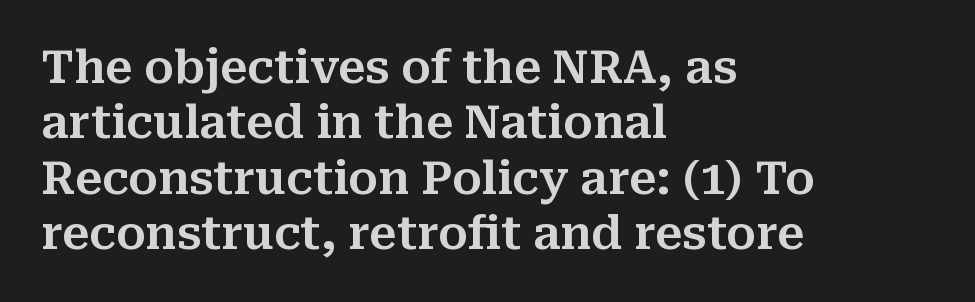
The image shows 45 px serif type, upright; set left-aligned, line spacing 1.23x, normal letter spacing, not underlined; medium stroke contrast and a medium x-height.
